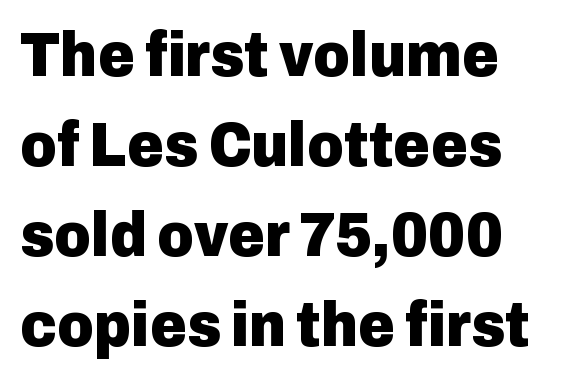
{"serif": "no", "italic": "no", "bold": "yes", "weight": "heavy", "width": "normal", "stroke_contrast": "low", "x_height": "medium", "monospaced": "no", "underline": "no", "align": "left", "line_spacing": "normal", "line_spacing_ratio": 1.43, "letter_spacing": "normal", "letter_spacing_em": 0.0, "glyph_px": 63}
